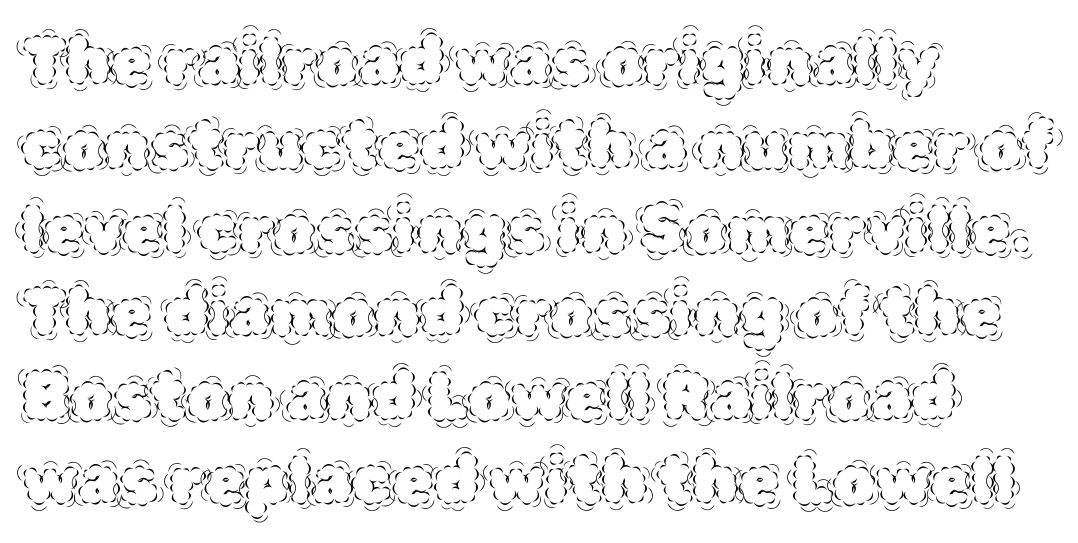
You could not count columns in this text — the font is proportionally spaced. A normal amount of white space separates one row of letters from the next. A student would call this left alignment; a typographer would say flush left, rag right. No extra ink here — the face is not bold. The passage shown has conventional tracking throughout. The specimen omits any rule beneath the text block's lines.
